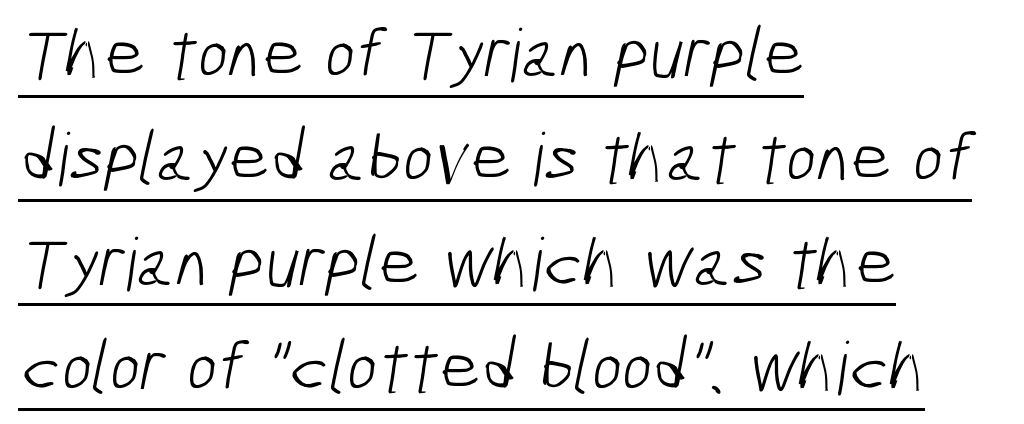
Each line starts at the same left margin while the right side varies. The typesetting does not lean heavy: it is not bold. A baseline rule has been typeset under these characters. How would I describe the line gaps? Plain and ordinary. There is no visible air inserted between adjacent glyphs. Varying glyph widths throughout — classic text-font behaviour.
